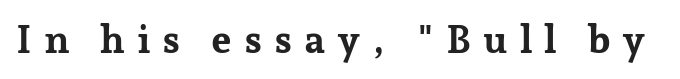
The image shows 39 px bold serif type, upright; set unusually wide letter spacing (+0.3 em), not underlined; low stroke contrast and a medium x-height.
